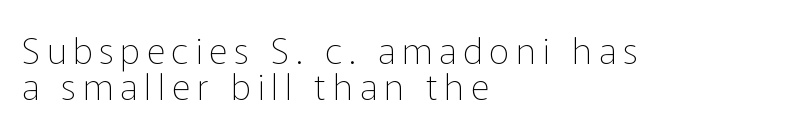
Each stroke keeps to a modest, everyday thickness or less. The foot of each line stays bare and open. These lines huddle together more closely than default settings would place them. The designer went with a sans here, leaving each stem footless.
